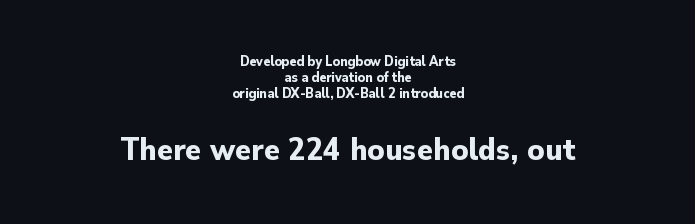
Q: Is the text bold? A: Yes.
Q: Is the text italic (slanted)? A: No, it is upright.
Q: Is the typeface a serif or a sans-serif typeface? A: Sans-serif.
Q: Is the text underlined? A: No.
Q: How is the paragraph aligned? A: Centered.
Q: Is the spacing between letters normal or unusually wide? A: Normal.
Q: Which block of text is set in a larger size, the first (top) or the second (bottom)? A: The second (bottom) one.
Q: Width (condensed, normal, or wide)? A: Normal.
Q: Stroke contrast? A: Low.
Q: x-height? A: Small.
Q: Monospaced? A: No.
